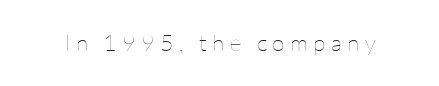
{"italic": "no", "bold": "no", "underline": "no", "letter_spacing": "wide", "letter_spacing_em": 0.24, "glyph_px": 23}
